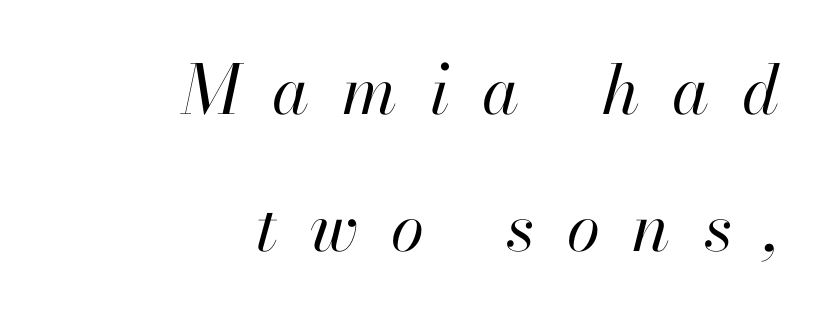
Q: Is the text bold? A: No.
Q: Is the text italic (slanted)? A: Yes, it leans right by about 13 degrees.
Q: Is the text underlined? A: No.
Q: How is the paragraph aligned? A: Right-aligned.
Q: Is the spacing between letters normal or unusually wide? A: Unusually wide.
Q: Is the spacing between lines tight, normal or loose? A: Loose.
Q: Width (condensed, normal, or wide)? A: Normal.
Q: Stroke contrast? A: High.
Q: x-height? A: Small.
Q: Monospaced? A: No.
